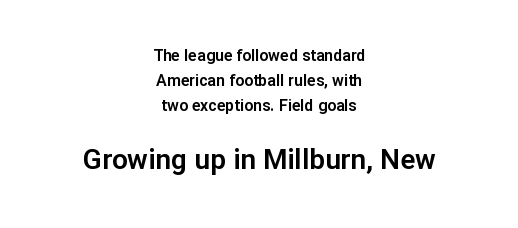
Q: Is the text italic (slanted)? A: No, it is upright.
Q: Is the typeface a serif or a sans-serif typeface? A: Sans-serif.
Q: Is the text underlined? A: No.
Q: How is the paragraph aligned? A: Centered.
Q: Is the spacing between letters normal or unusually wide? A: Normal.
Q: Is the spacing between lines tight, normal or loose? A: Normal.
Q: Which block of text is set in a larger size, the first (top) or the second (bottom)? A: The second (bottom) one.
Q: Width (condensed, normal, or wide)? A: Normal.
Q: Stroke contrast? A: Low.
Q: x-height? A: Medium.
Q: Monospaced? A: No.
